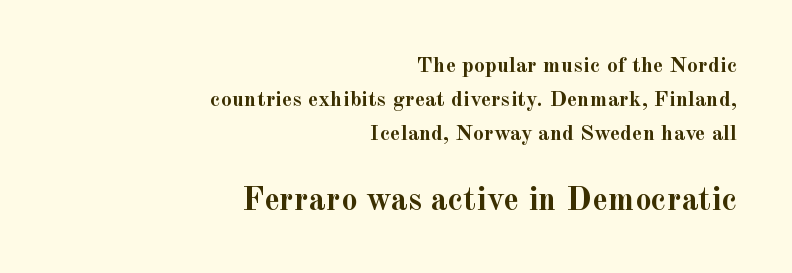
The image shows 33 px semibold serif type, upright; set right-aligned, normal line spacing (1.55x), normal letter spacing, not underlined; the second (bottom) block is 1.5x larger; a small x-height.
